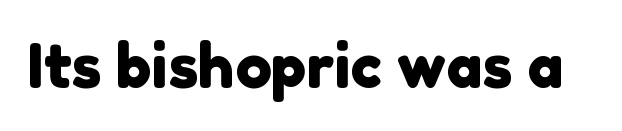
{"serif": "no", "width": "normal", "stroke_contrast": "low", "x_height": "medium", "monospaced": "no", "underline": "no", "letter_spacing": "normal", "letter_spacing_em": 0.0, "glyph_px": 61}
